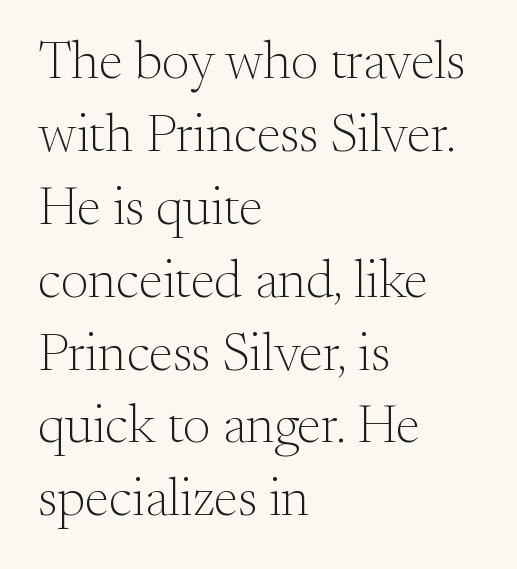
Vertical spacing — default. Reading down the block, your eye returns to a fixed left position each line. Observe the ordinary spacing: letters are neighbours, not strangers. This sample uses a serif face. Stroke mass is kept to a normal reading level or below.
